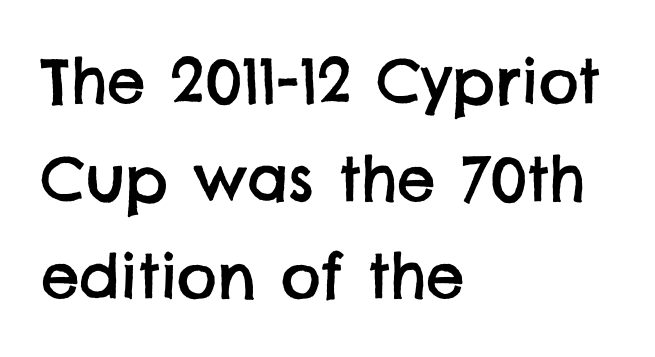
No extra tracking has been applied to these lines. Each row of text sits above clean, open space. Each letter's strokes conclude bluntly, with no projecting serifs. The vertical gap from one line to the next is medium. The typesetter chose a ragged-right arrangement here.
